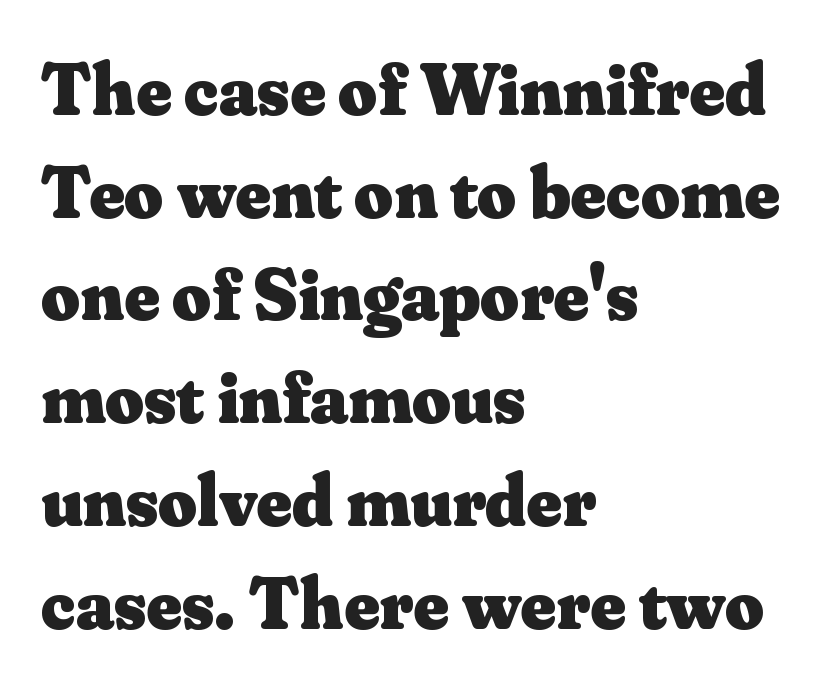
{"serif": "yes", "italic": "no", "bold": "yes", "weight": "heavy", "width": "normal", "stroke_contrast": "medium", "x_height": "small", "monospaced": "no", "underline": "no", "align": "left", "line_spacing": "normal", "line_spacing_ratio": 1.37, "letter_spacing": "normal", "letter_spacing_em": 0.0, "glyph_px": 75}
